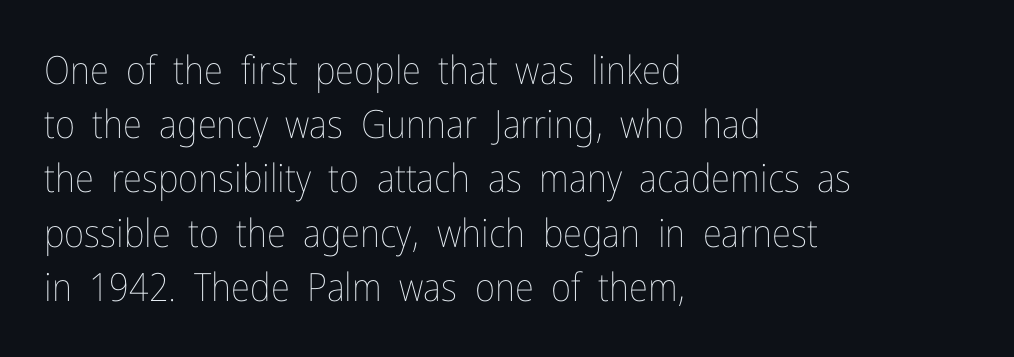
Q: Is the text bold? A: No.
Q: Is the text italic (slanted)? A: No, it is upright.
Q: Is the text underlined? A: No.
Q: How is the paragraph aligned? A: Left-aligned.
Q: Is the spacing between letters normal or unusually wide? A: Normal.
Q: Is the spacing between lines tight, normal or loose? A: Normal.
Q: Width (condensed, normal, or wide)? A: Condensed.
Q: Stroke contrast? A: Low.
Q: x-height? A: Medium.
Q: Monospaced? A: No.
